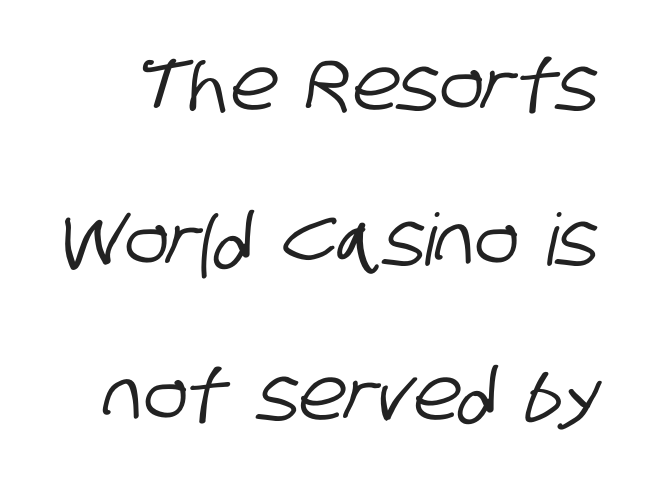
Q: Is the typeface a serif or a sans-serif typeface? A: Sans-serif.
Q: Is the text underlined? A: No.
Q: Is the spacing between letters normal or unusually wide? A: Normal.
Q: Is the spacing between lines tight, normal or loose? A: Loose.
Q: Width (condensed, normal, or wide)? A: Condensed.
Q: Stroke contrast? A: Low.
Q: x-height? A: Large.
Q: Monospaced? A: No.
